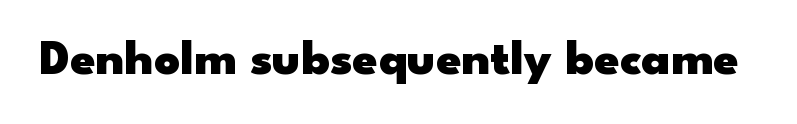
The image shows 50 px heavy, wide sans-serif type, upright; set normal letter spacing, not underlined; low stroke contrast and a small x-height.
